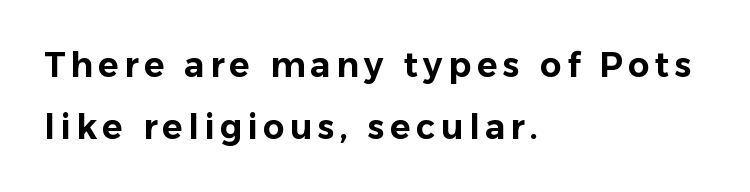
Q: Is the text italic (slanted)? A: No, it is upright.
Q: Is the typeface a serif or a sans-serif typeface? A: Sans-serif.
Q: Is the text underlined? A: No.
Q: How is the paragraph aligned? A: Left-aligned.
Q: Width (condensed, normal, or wide)? A: Normal.
Q: Stroke contrast? A: Low.
Q: x-height? A: Medium.
Q: Monospaced? A: No.
